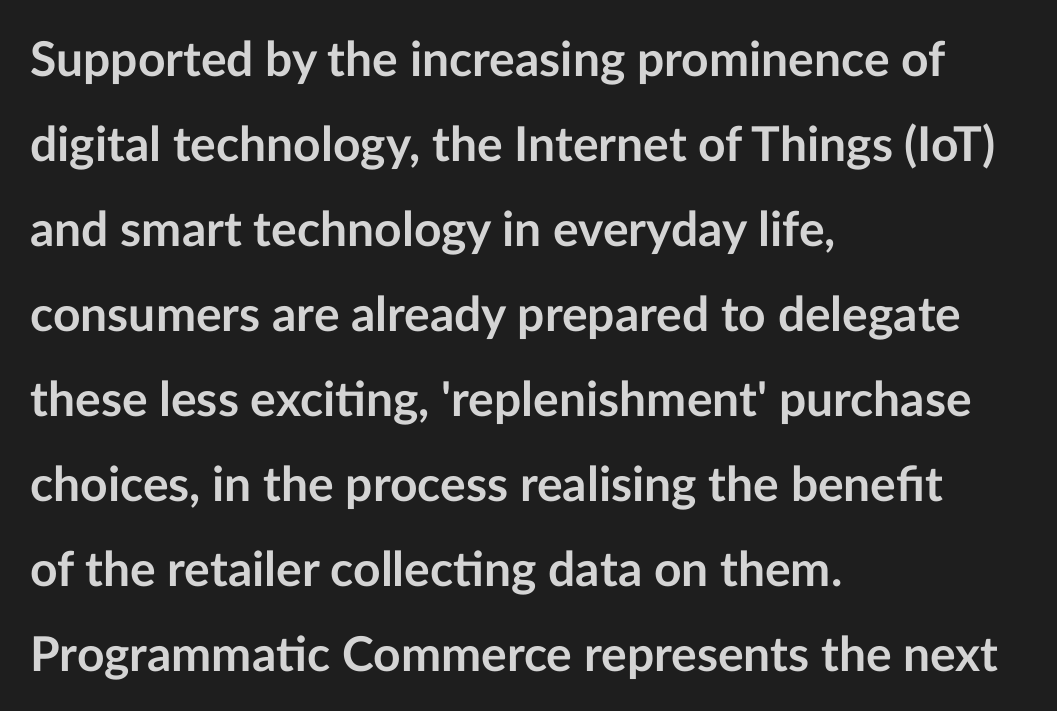
A bare baseline throughout the passage. A sans-serif font was chosen for this passage. These lines carry a lot of weight — the face is fully bold. The lines are quadded left. The rendering keeps characters at their native spacing.
